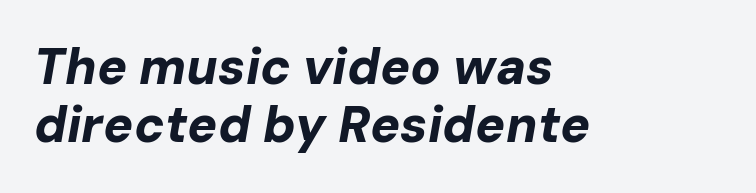
Q: Is the text bold? A: Yes.
Q: Is the text italic (slanted)? A: Yes, it leans right by about 10 degrees.
Q: Is the text underlined? A: No.
Q: How is the paragraph aligned? A: Left-aligned.
Q: Is the spacing between letters normal or unusually wide? A: Normal.
Q: Width (condensed, normal, or wide)? A: Normal.
Q: Stroke contrast? A: Low.
Q: x-height? A: Medium.
Q: Monospaced? A: No.
